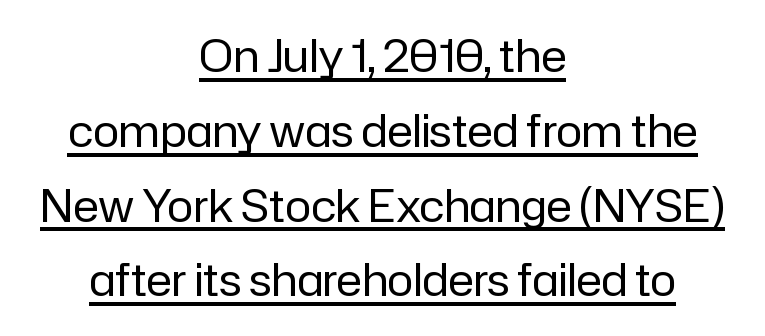
{"serif": "no", "italic": "no", "bold": "no", "weight": "regular", "width": "normal", "stroke_contrast": "low", "x_height": "medium", "monospaced": "no", "underline": "yes", "align": "center", "line_spacing": "normal", "line_spacing_ratio": 1.7, "letter_spacing": "normal", "letter_spacing_em": 0.0, "glyph_px": 44}
